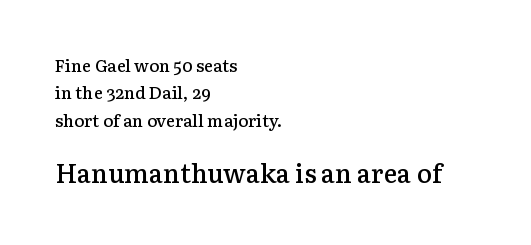
Q: Is the text bold? A: Semi-bold.
Q: Is the text italic (slanted)? A: No, it is upright.
Q: Is the text underlined? A: No.
Q: How is the paragraph aligned? A: Left-aligned.
Q: Is the spacing between letters normal or unusually wide? A: Normal.
Q: Is the spacing between lines tight, normal or loose? A: Normal.
Q: Which block of text is set in a larger size, the first (top) or the second (bottom)? A: The second (bottom) one.
